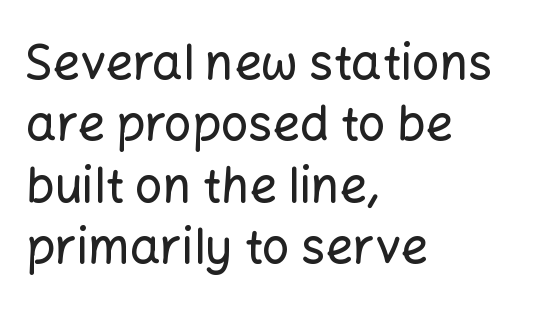
{"serif": "no", "italic": "no", "width": "normal", "stroke_contrast": "low", "x_height": "medium", "monospaced": "no", "underline": "no", "align": "left", "line_spacing": "normal", "line_spacing_ratio": 1.28, "letter_spacing": "normal", "letter_spacing_em": 0.0, "glyph_px": 48}
